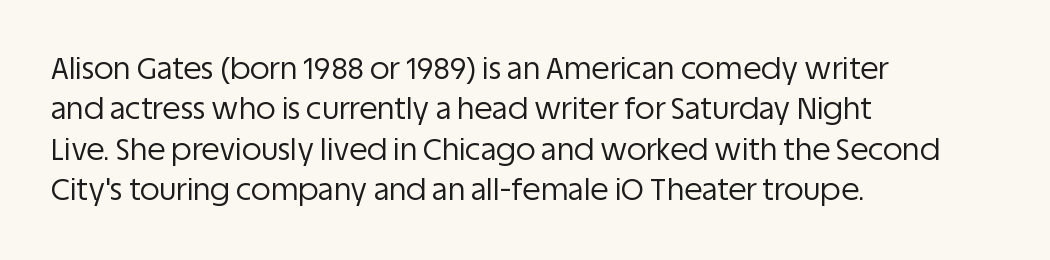
The letters stand straight up with perfectly vertical stems. Check the space under the baseline: it is left empty. Type style note: lacks serifs. You could not count columns in this text — the font is proportionally spaced. The face looks like a standard text weight, possibly lighter. Summary of vertical rhythm: regular, with standard interline spacing.
